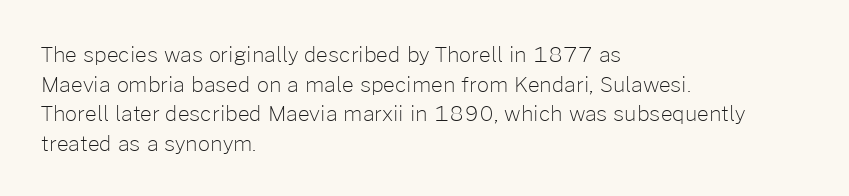
Quick note: underline off. Do the letters lean? They stand straight. The text block is weighted toward the left margin, trailing off unevenly rightward. This rendering leaves character spacing at its baseline value. Vertical spacing — default.
